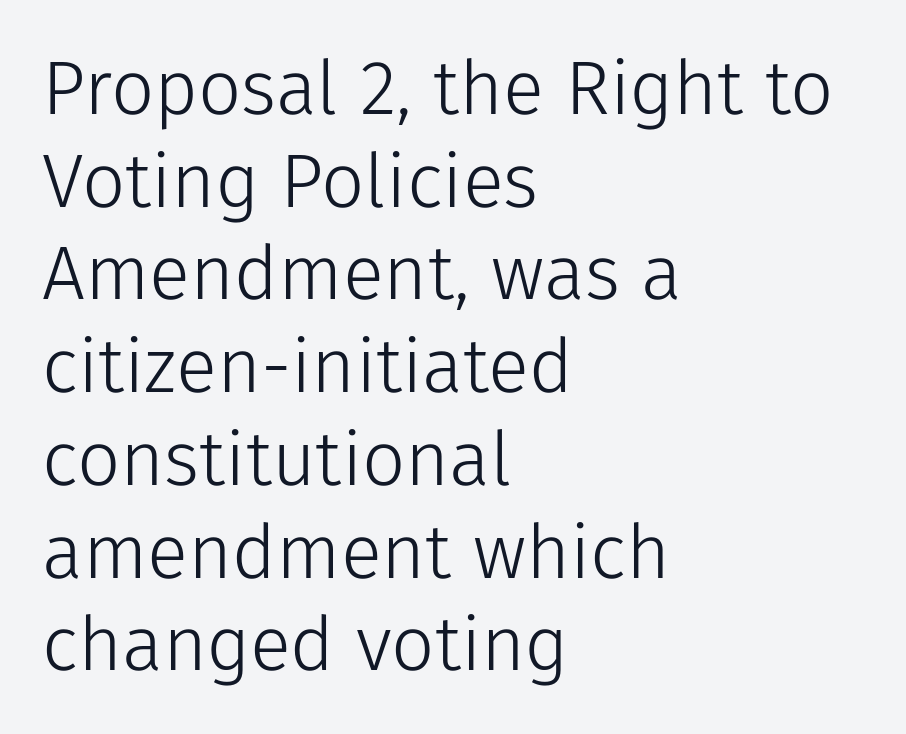
Left-aligned paragraph, ragged on the right. Descender tails drop into unmarked territory. A typesetter would call this zero additional tracking. The type family on display is of the sans-serif kind. The face looks like a standard text weight, possibly lighter. In terms of posture, this sample is upright.
